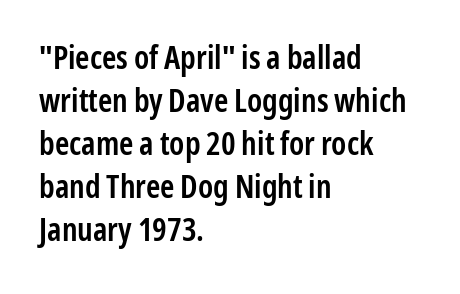
The image shows 32 px semibold, condensed sans-serif type, upright; set left-aligned, normal line spacing (1.34x), normal letter spacing, not underlined; low stroke contrast and a medium x-height.
